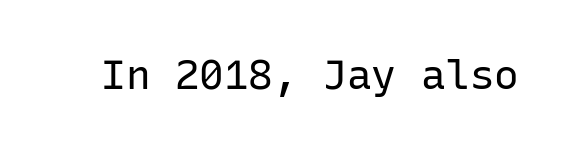
Ink coverage per letter is moderate at most. The lettering holds an erect, upright posture throughout. Think of a typewriter: that constant character pitch is what you see here. Unlike a traditional serif, this face leaves its strokes unadorned.
